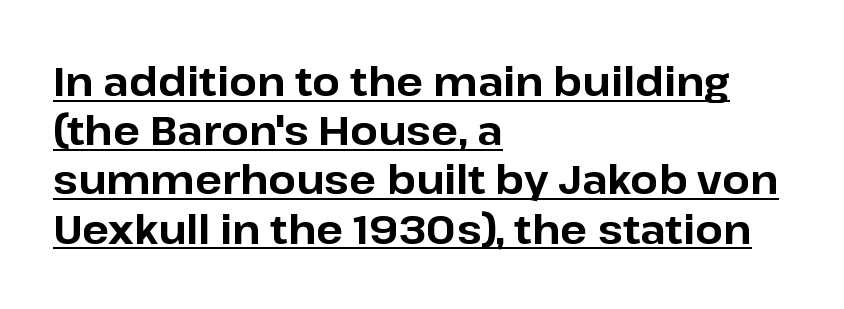
{"serif": "no", "italic": "no", "bold": "yes", "weight": "bold", "width": "normal", "stroke_contrast": "low", "x_height": "medium", "monospaced": "no", "underline": "yes", "align": "left", "line_spacing_ratio": 1.23, "letter_spacing": "normal", "letter_spacing_em": 0.0, "glyph_px": 40}
